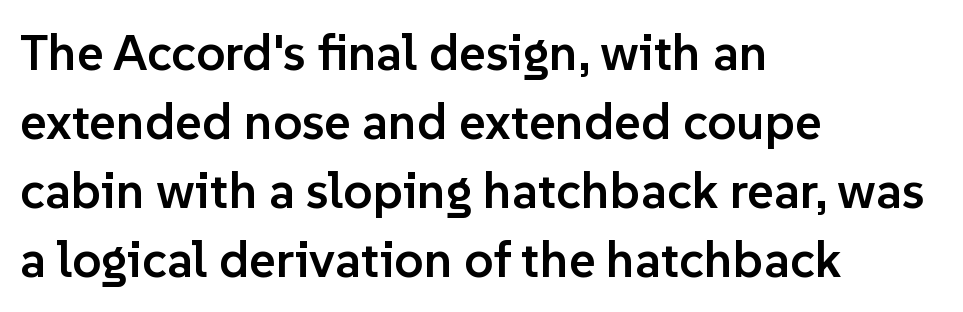
Normally led — the rows are evenly, conventionally spaced. Bare-footed words on every line. The line texture is even and compact thanks to regular tracking. One-word summary of the alignment: left.
